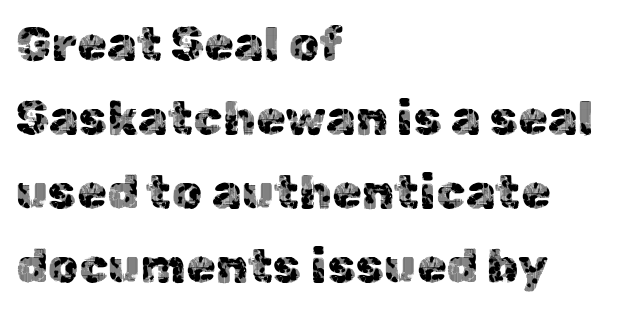
Every row of glyphs begins at an identical x-position on the left. Note: no serifs on the glyphs. The rendering keeps characters at their native spacing. Character widths vary here, with narrow letters taking less room than wide ones. Designer's note — italics off, roman on. In terms of leading, this rendering sits right in the middle.
